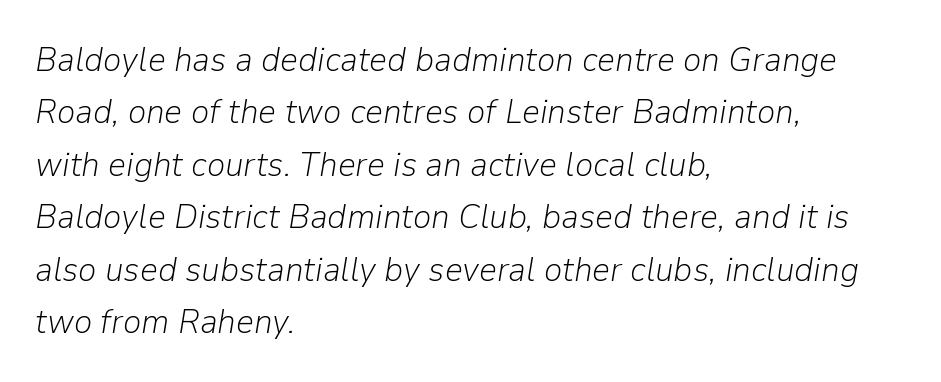
The image shows 35 px light type, italic (leaning right); set left-aligned, normal line spacing (1.5x), normal letter spacing, not underlined; low stroke contrast and a medium x-height.
